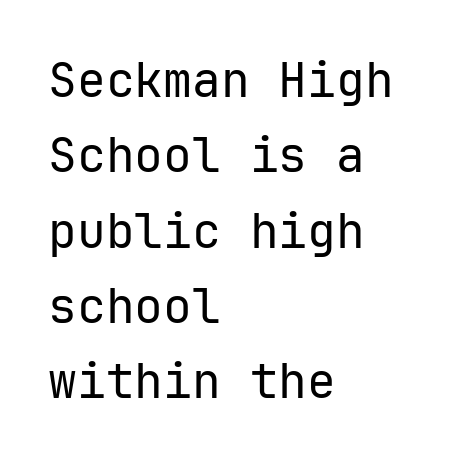
{"serif": "no", "italic": "no", "bold": "no", "weight": "regular", "width": "normal", "stroke_contrast": "low", "x_height": "medium", "monospaced": "yes", "underline": "no", "align": "left", "line_spacing": "normal", "line_spacing_ratio": 1.57, "letter_spacing": "normal", "letter_spacing_em": 0.0, "glyph_px": 48}
